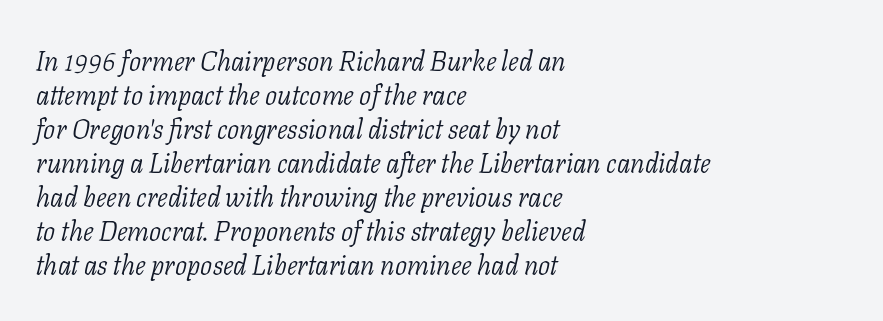
Clear beneath every line of the passage. Weight: in the light-to-regular range. An italicized treatment has been applied to the whole sample. Nothing unusual about the tracking: characters are spaced as the font intends. The block of text has a typical density, with ordinary space between rows.
